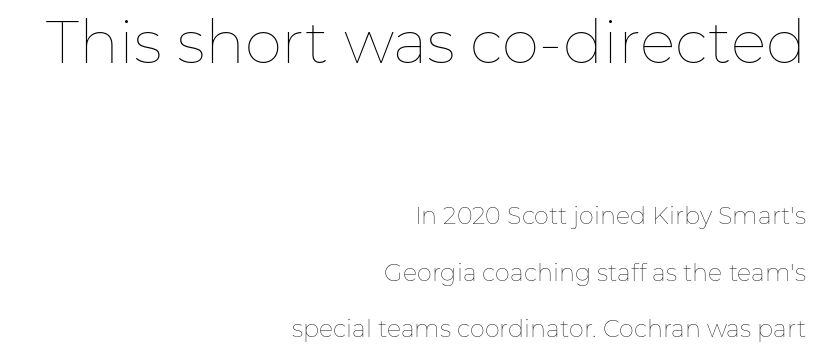
Q: Is the text bold? A: No.
Q: Is the text italic (slanted)? A: No, it is upright.
Q: Is the text underlined? A: No.
Q: How is the paragraph aligned? A: Right-aligned.
Q: Is the spacing between letters normal or unusually wide? A: Normal.
Q: Is the spacing between lines tight, normal or loose? A: Loose.
Q: Which block of text is set in a larger size, the first (top) or the second (bottom)? A: The first (top) one.
Q: Width (condensed, normal, or wide)? A: Normal.
Q: Stroke contrast? A: Low.
Q: x-height? A: Medium.
Q: Monospaced? A: No.
